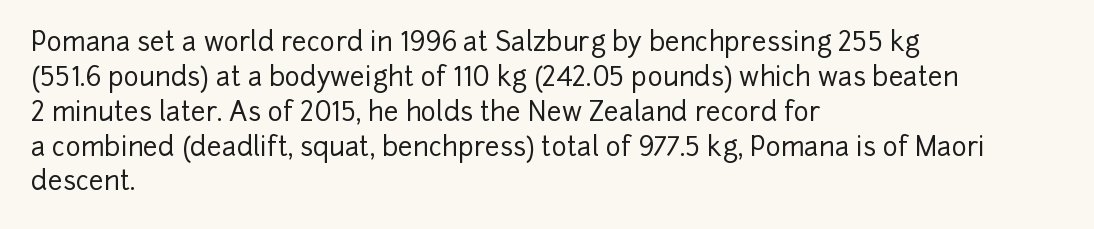
Q: Is the text italic (slanted)? A: No, it is upright.
Q: Is the text underlined? A: No.
Q: How is the paragraph aligned? A: Left-aligned.
Q: Is the spacing between letters normal or unusually wide? A: Normal.
Q: Is the spacing between lines tight, normal or loose? A: Normal.
